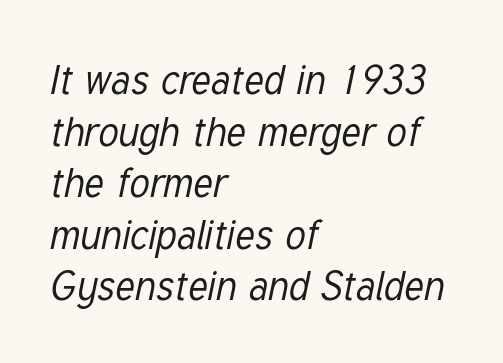
{"italic": "yes", "lean": "right", "slant_degrees": 12, "bold": "no", "weight": "regular", "width": "condensed", "stroke_contrast": "low", "x_height": "medium", "monospaced": "no", "underline": "no", "align": "left", "line_spacing": "normal", "line_spacing_ratio": 1.29, "letter_spacing": "normal", "letter_spacing_em": 0.0, "glyph_px": 40}
